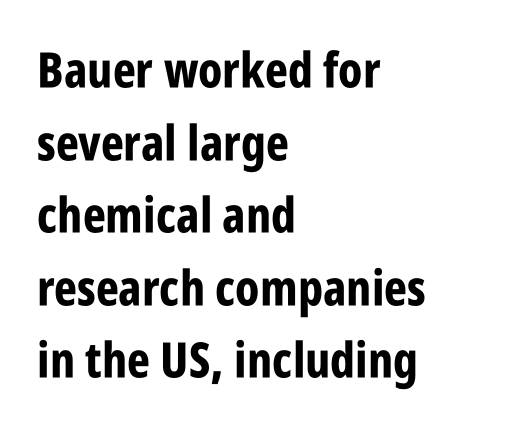
{"serif": "no", "italic": "no", "bold": "yes", "weight": "bold", "width": "condensed", "stroke_contrast": "low", "x_height": "large", "monospaced": "no", "underline": "no", "align": "left", "line_spacing": "normal", "line_spacing_ratio": 1.48, "letter_spacing": "normal", "letter_spacing_em": 0.0, "glyph_px": 49}
